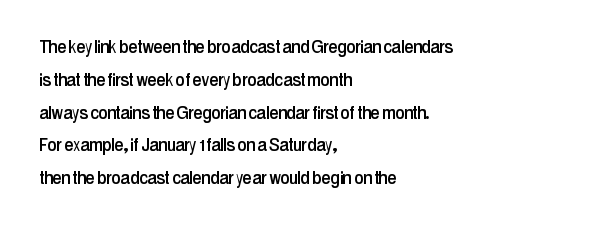
Q: Is the text italic (slanted)? A: No, it is upright.
Q: Is the text underlined? A: No.
Q: How is the paragraph aligned? A: Left-aligned.
Q: Is the spacing between letters normal or unusually wide? A: Normal.
Q: Is the spacing between lines tight, normal or loose? A: Normal.
